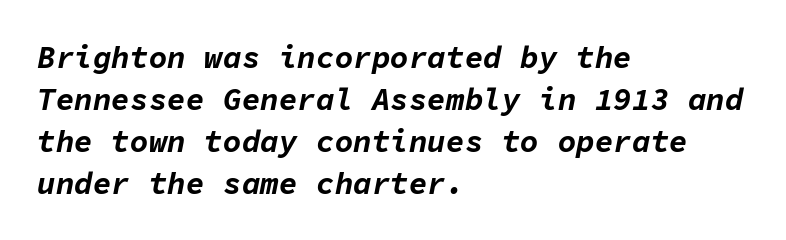
Monospaced: the letters line up in strict vertical columns. The rows are spaced the way most documents space them. The rag falls on the right side of this text block. Observe the ordinary spacing: letters are neighbours, not strangers. You can tell it's italic because the verticals aren't actually vertical. Underlining? Definitely not there.
